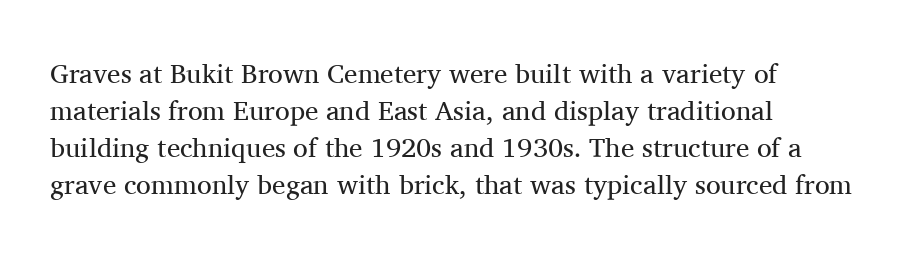
The image shows 27 px text type, upright; set left-aligned, normal line spacing (1.37x), normal letter spacing, not underlined.
